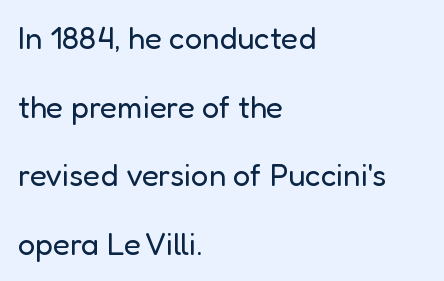
The image shows 31 px regular-weight sans-serif type, upright; set left-aligned, loose line spacing (2.21x), normal letter spacing, not underlined; low stroke contrast and a medium x-height.
